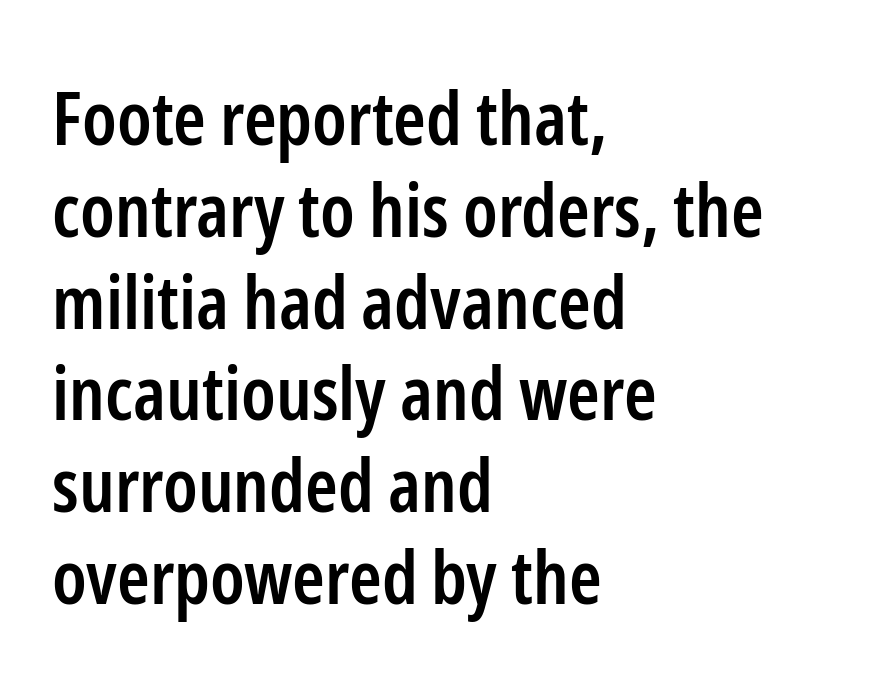
Q: Is the text bold? A: Semi-bold.
Q: Is the text italic (slanted)? A: No, it is upright.
Q: Is the typeface a serif or a sans-serif typeface? A: Sans-serif.
Q: Is the text underlined? A: No.
Q: How is the paragraph aligned? A: Left-aligned.
Q: Is the spacing between letters normal or unusually wide? A: Normal.
Q: Width (condensed, normal, or wide)? A: Condensed.
Q: Stroke contrast? A: Low.
Q: x-height? A: Medium.
Q: Monospaced? A: No.
